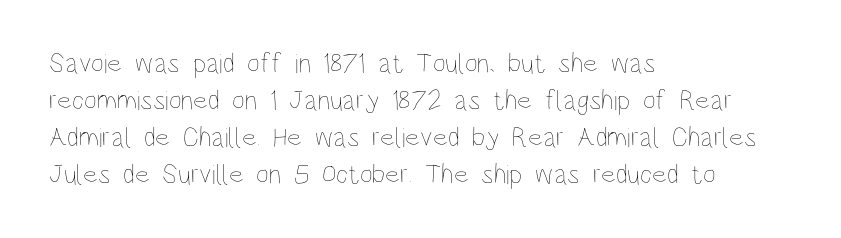
Each letter keeps its own natural width here, so spacing adapts to shape. Reading down the column, the eye jumps a familiar distance to each next line. No italicization has been applied; the sample stays upright. The text block is weighted toward the left margin, trailing off unevenly rightward.
